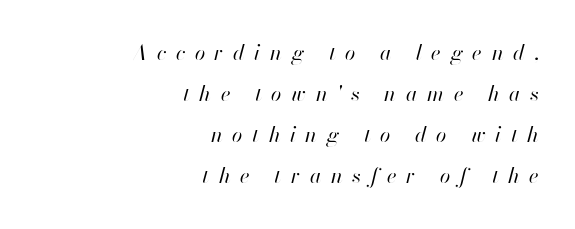
{"italic": "yes", "lean": "right", "slant_degrees": 13, "bold": "no", "underline": "no", "align": "right", "line_spacing": "loose", "line_spacing_ratio": 1.96, "letter_spacing": "wide", "letter_spacing_em": 0.46, "glyph_px": 21}
